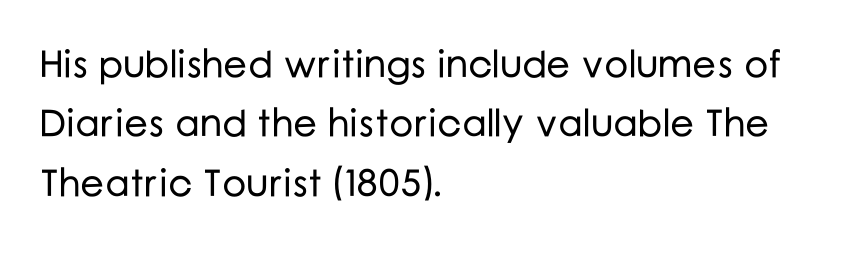
Q: Is the text italic (slanted)? A: No, it is upright.
Q: Is the typeface a serif or a sans-serif typeface? A: Sans-serif.
Q: Is the text underlined? A: No.
Q: How is the paragraph aligned? A: Left-aligned.
Q: Is the spacing between letters normal or unusually wide? A: Normal.
Q: Is the spacing between lines tight, normal or loose? A: Normal.
Q: Width (condensed, normal, or wide)? A: Normal.
Q: Stroke contrast? A: Low.
Q: x-height? A: Medium.
Q: Monospaced? A: No.
